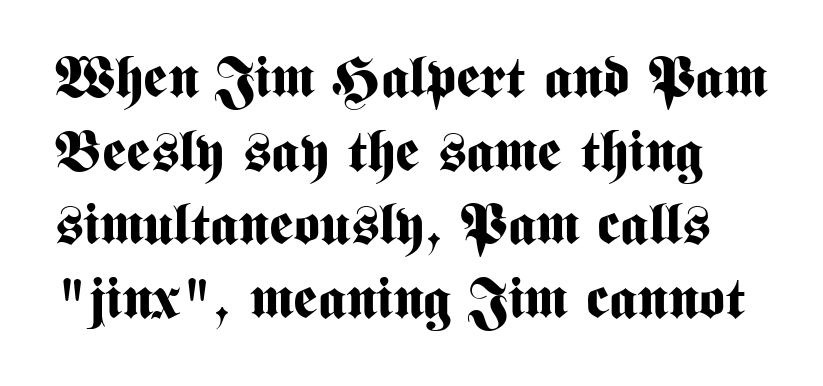
The image shows 57 px bold, condensed sans-serif type, upright; set normal line spacing (1.29x), normal letter spacing, not underlined; medium stroke contrast and a medium x-height.
